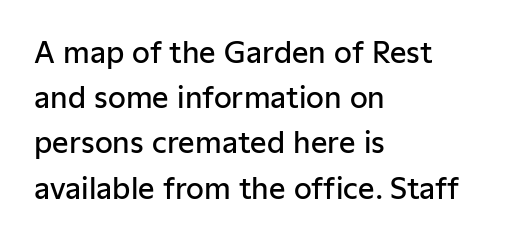
The image shows 29 px semibold sans-serif type, upright; set left-aligned, normal line spacing (1.56x), normal letter spacing, not underlined; low stroke contrast and a medium x-height.
